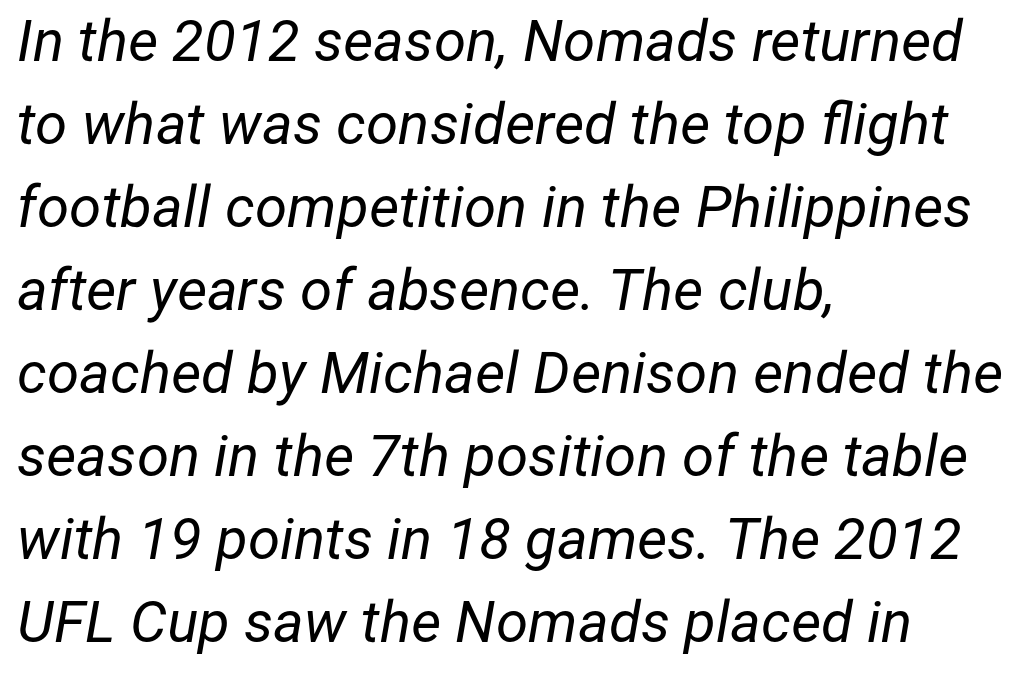
Q: Is the text bold? A: No.
Q: Is the text italic (slanted)? A: Yes, it leans right by about 12 degrees.
Q: Is the text underlined? A: No.
Q: How is the paragraph aligned? A: Left-aligned.
Q: Is the spacing between letters normal or unusually wide? A: Normal.
Q: Is the spacing between lines tight, normal or loose? A: Normal.
Q: Width (condensed, normal, or wide)? A: Normal.
Q: Stroke contrast? A: Low.
Q: x-height? A: Medium.
Q: Monospaced? A: No.
